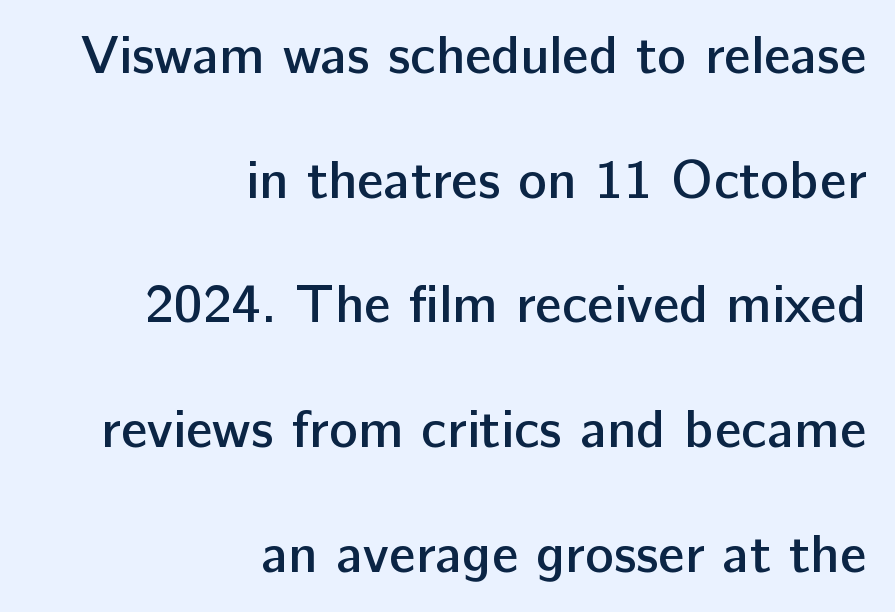
{"serif": "no", "italic": "no", "bold": "semi", "weight": "semibold", "width": "normal", "stroke_contrast": "low", "x_height": "medium", "monospaced": "no", "underline": "no", "align": "right", "line_spacing": "loose", "line_spacing_ratio": 2.31, "letter_spacing": "normal", "letter_spacing_em": 0.0, "glyph_px": 54}
